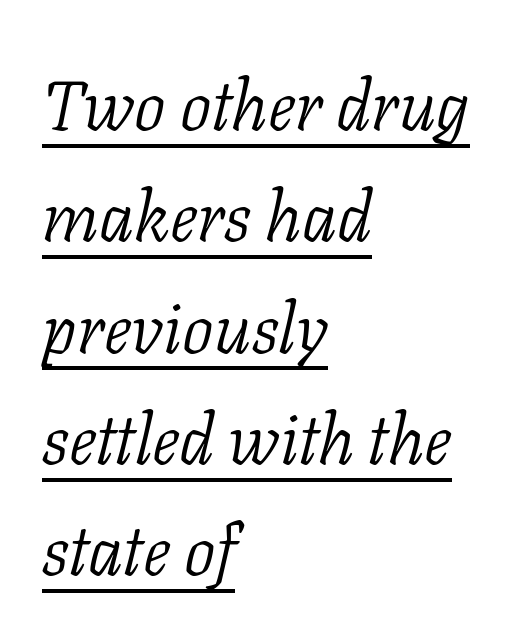
{"serif": "yes", "italic": "yes", "lean": "right", "slant_degrees": 11, "bold": "no", "weight": "light", "width": "normal", "stroke_contrast": "low", "x_height": "medium", "monospaced": "no", "underline": "yes", "align": "left", "line_spacing": "normal", "line_spacing_ratio": 1.59, "letter_spacing": "normal", "letter_spacing_em": 0.0, "glyph_px": 70}
